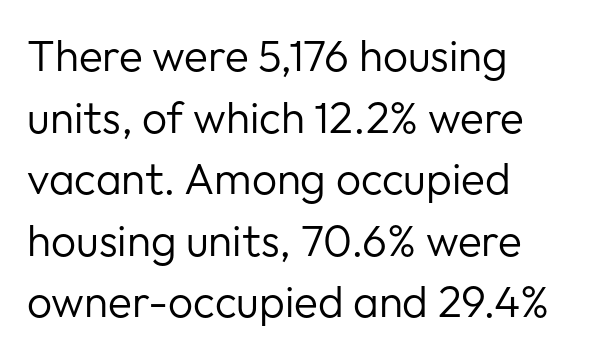
Q: Is the text bold? A: No.
Q: Is the text italic (slanted)? A: No, it is upright.
Q: Is the typeface a serif or a sans-serif typeface? A: Sans-serif.
Q: Is the text underlined? A: No.
Q: How is the paragraph aligned? A: Left-aligned.
Q: Is the spacing between letters normal or unusually wide? A: Normal.
Q: Is the spacing between lines tight, normal or loose? A: Normal.
Q: Width (condensed, normal, or wide)? A: Normal.
Q: Stroke contrast? A: Low.
Q: x-height? A: Medium.
Q: Monospaced? A: No.
